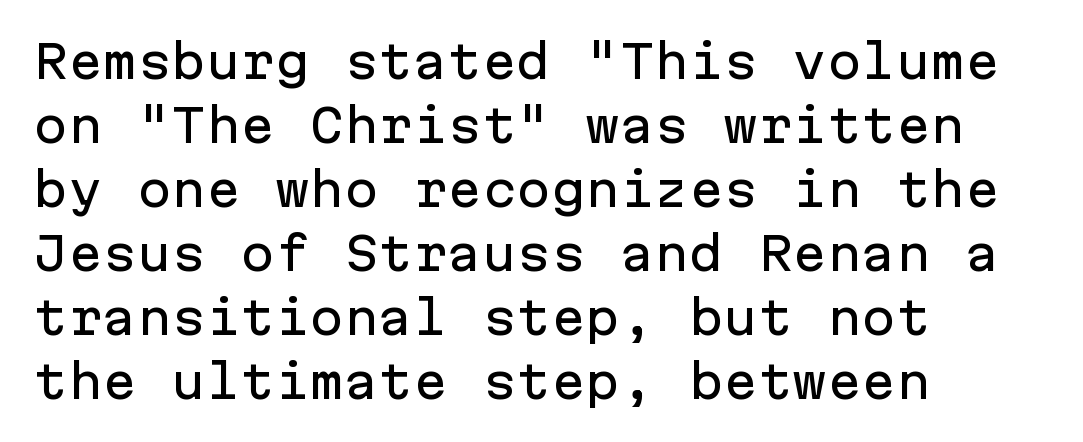
{"serif": "no", "italic": "no", "width": "normal", "stroke_contrast": "low", "x_height": "medium", "monospaced": "yes", "underline": "no", "align": "left", "line_spacing": "normal", "line_spacing_ratio": 1.39, "letter_spacing": "normal", "letter_spacing_em": 0.0, "glyph_px": 46}
